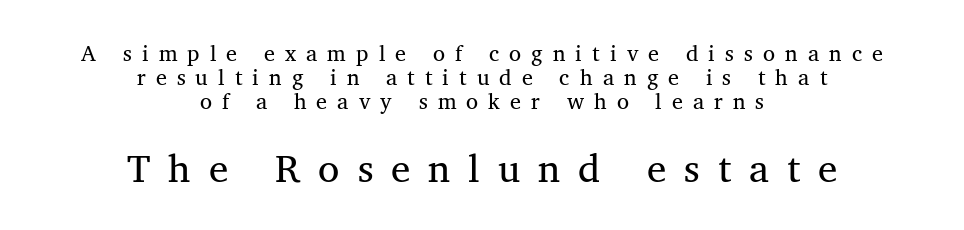
The image shows 39 px regular-weight serif type; set centered, tight line spacing (1.1x), unusually wide letter spacing (+0.46 em), not underlined; the second (bottom) block is 1.77x larger; medium stroke contrast and a medium x-height.
